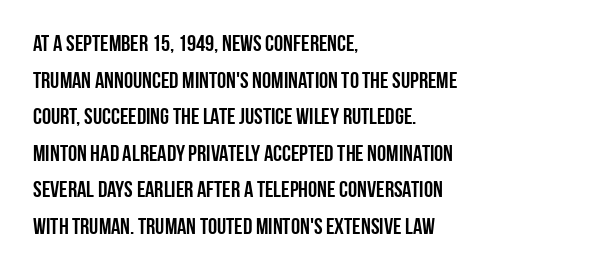
The image shows 23 px text type, upright; set left-aligned, normal line spacing (1.59x), normal letter spacing, not underlined.
